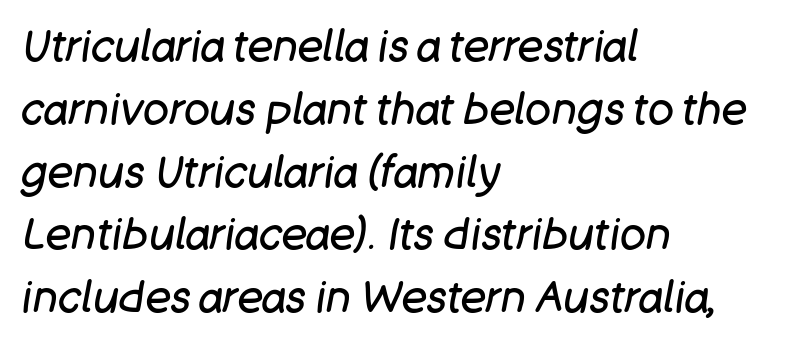
Q: Is the text bold? A: No.
Q: Is the text italic (slanted)? A: Yes, it leans right by about 11 degrees.
Q: Is the text underlined? A: No.
Q: How is the paragraph aligned? A: Left-aligned.
Q: Is the spacing between letters normal or unusually wide? A: Normal.
Q: Is the spacing between lines tight, normal or loose? A: Normal.
Q: Width (condensed, normal, or wide)? A: Normal.
Q: Stroke contrast? A: Low.
Q: x-height? A: Large.
Q: Monospaced? A: No.
